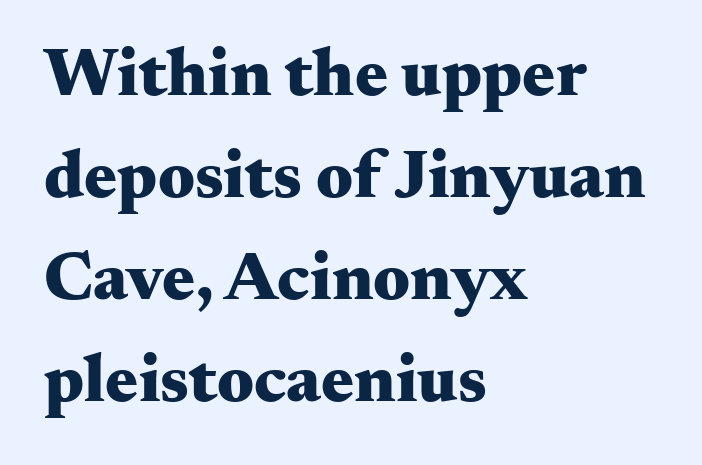
{"serif": "yes", "italic": "no", "bold": "yes", "weight": "heavy", "width": "wide", "stroke_contrast": "medium", "x_height": "small", "monospaced": "no", "underline": "no", "align": "left", "line_spacing": "normal", "line_spacing_ratio": 1.48, "letter_spacing": "normal", "letter_spacing_em": 0.0, "glyph_px": 69}
